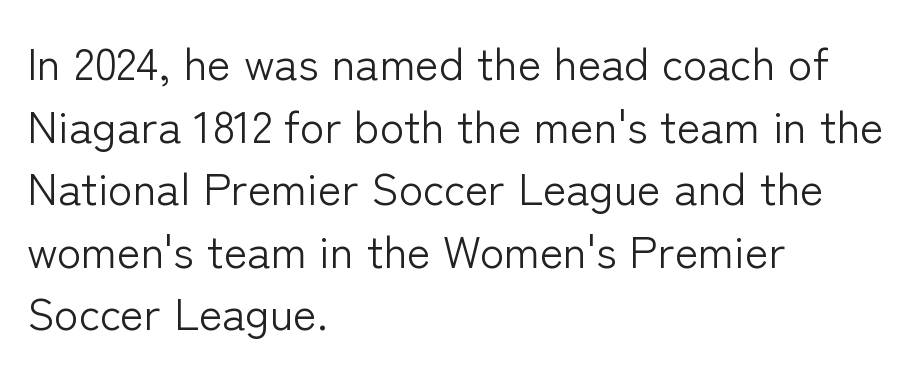
The image shows 45 px light sans-serif type, upright; set left-aligned, normal line spacing (1.39x), normal letter spacing, not underlined; low stroke contrast and a medium x-height.
